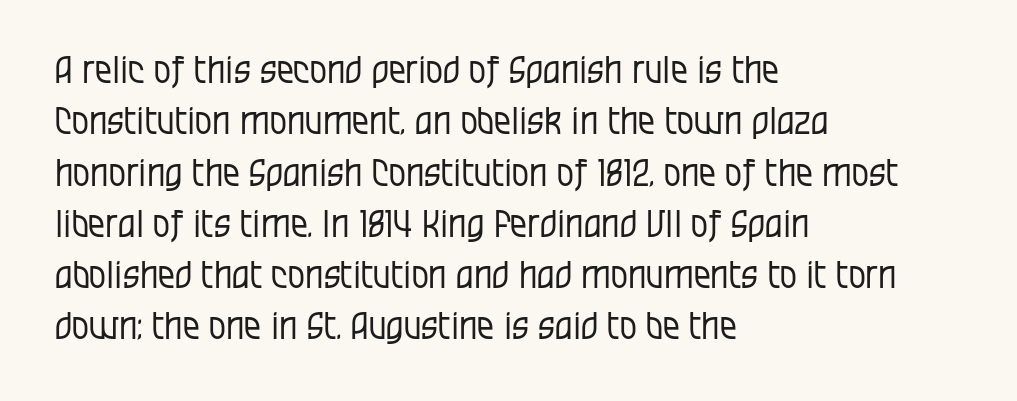
The image shows 38 px regular-weight, condensed sans-serif type, upright; set left-aligned, normal line spacing (1.35x), normal letter spacing, not underlined; low stroke contrast and a large x-height.
